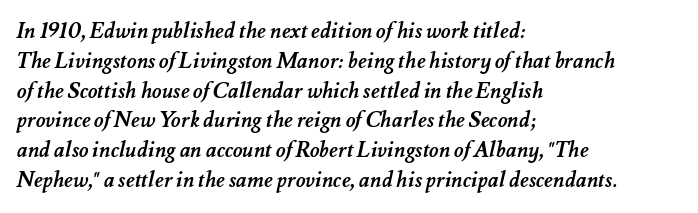
Q: Is the text bold? A: Yes.
Q: Is the text underlined? A: No.
Q: How is the paragraph aligned? A: Left-aligned.
Q: Is the spacing between letters normal or unusually wide? A: Normal.
Q: Is the spacing between lines tight, normal or loose? A: Normal.
